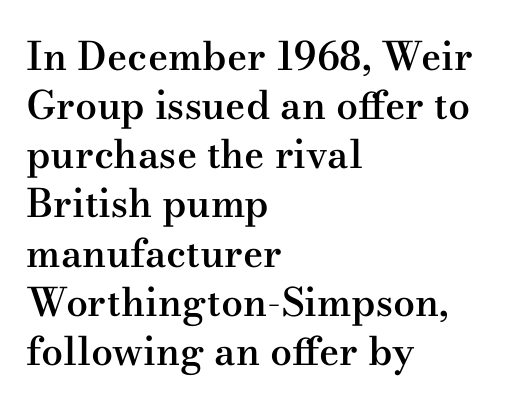
Q: Is the text bold? A: Semi-bold.
Q: Is the text italic (slanted)? A: No, it is upright.
Q: Is the typeface a serif or a sans-serif typeface? A: Serif.
Q: Is the text underlined? A: No.
Q: How is the paragraph aligned? A: Left-aligned.
Q: Is the spacing between letters normal or unusually wide? A: Normal.
Q: Is the spacing between lines tight, normal or loose? A: Normal.
Q: Width (condensed, normal, or wide)? A: Wide.
Q: Stroke contrast? A: Medium.
Q: x-height? A: Small.
Q: Monospaced? A: No.
